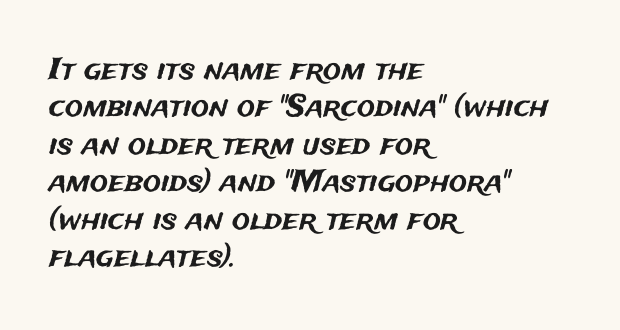
{"serif": "no", "width": "normal", "stroke_contrast": "medium", "x_height": "medium", "monospaced": "no", "underline": "no", "align": "left", "line_spacing": "normal", "line_spacing_ratio": 1.25, "letter_spacing": "normal", "letter_spacing_em": 0.0, "glyph_px": 30}
